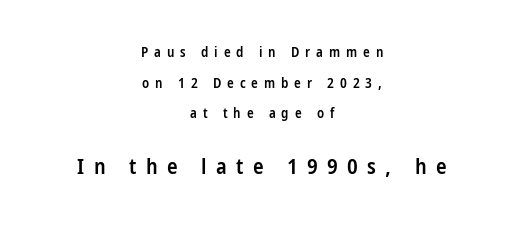
{"italic": "no", "bold": "semi", "underline": "no", "align": "center", "line_spacing": "loose", "line_spacing_ratio": 2.19, "letter_spacing": "wide", "letter_spacing_em": 0.42, "larger_block": "second", "size_ratio": 1.57, "glyph_px": 22}
